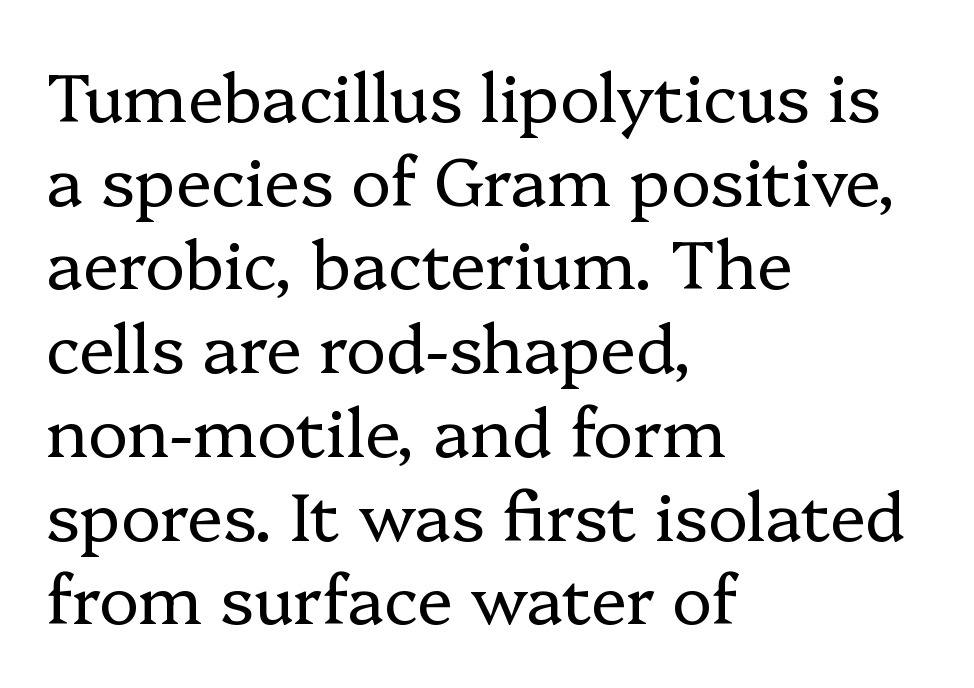
{"serif": "yes", "italic": "no", "bold": "no", "weight": "regular", "width": "normal", "stroke_contrast": "low", "x_height": "medium", "monospaced": "no", "underline": "no", "align": "left", "line_spacing": "normal", "line_spacing_ratio": 1.25, "letter_spacing": "normal", "letter_spacing_em": 0.0, "glyph_px": 67}
